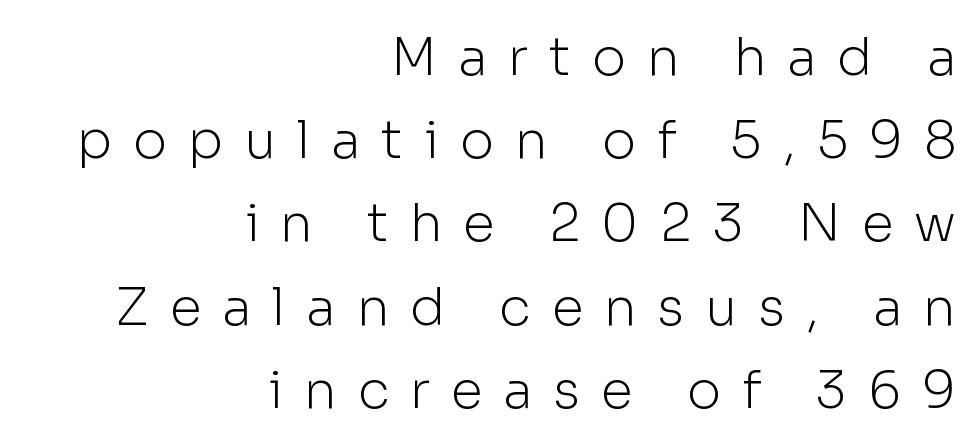
The image shows 52 px light sans-serif type, upright; set right-aligned, normal line spacing (1.6x), unusually wide letter spacing (+0.4 em), not underlined; low stroke contrast and a medium x-height.
